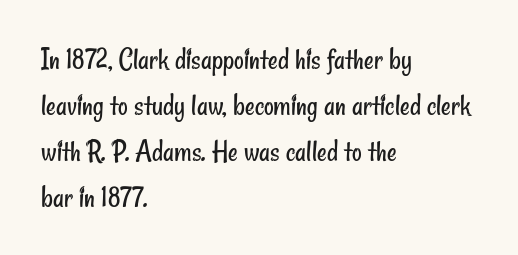
{"serif": "no", "bold": "no", "weight": "regular", "width": "condensed", "stroke_contrast": "low", "x_height": "small", "monospaced": "no", "underline": "no", "align": "left", "line_spacing": "normal", "line_spacing_ratio": 1.53, "letter_spacing": "normal", "letter_spacing_em": 0.0, "glyph_px": 30}
